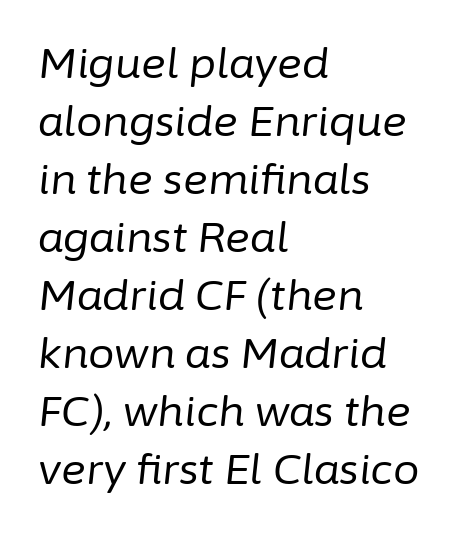
Q: Is the text bold? A: No.
Q: Is the text italic (slanted)? A: Yes, it leans right by about 6 degrees.
Q: Is the text underlined? A: No.
Q: How is the paragraph aligned? A: Left-aligned.
Q: Is the spacing between letters normal or unusually wide? A: Normal.
Q: Is the spacing between lines tight, normal or loose? A: Normal.
Q: Width (condensed, normal, or wide)? A: Normal.
Q: Stroke contrast? A: Low.
Q: x-height? A: Medium.
Q: Monospaced? A: No.
